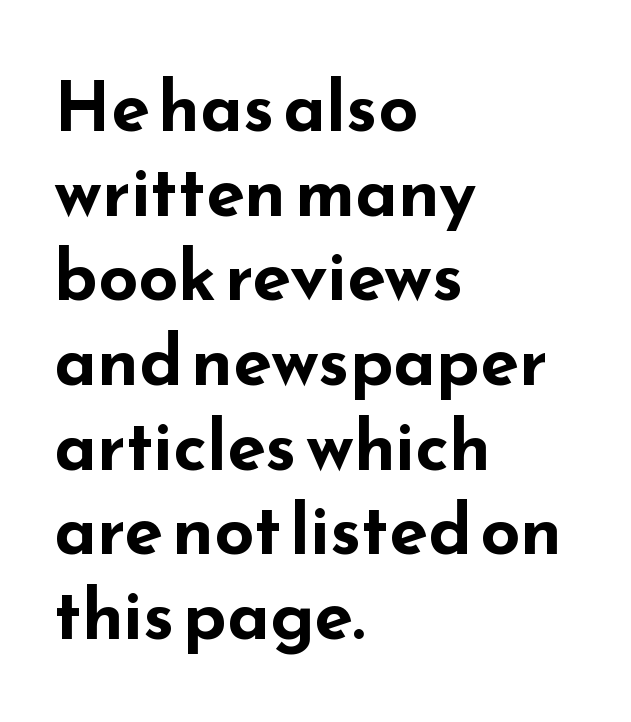
The letters advance in unequal steps, a hallmark of proportional type. The text was rendered using a sans face with plain stroke endings. Descenders hang freely into open space. Typographic density is high because the face is bold.
